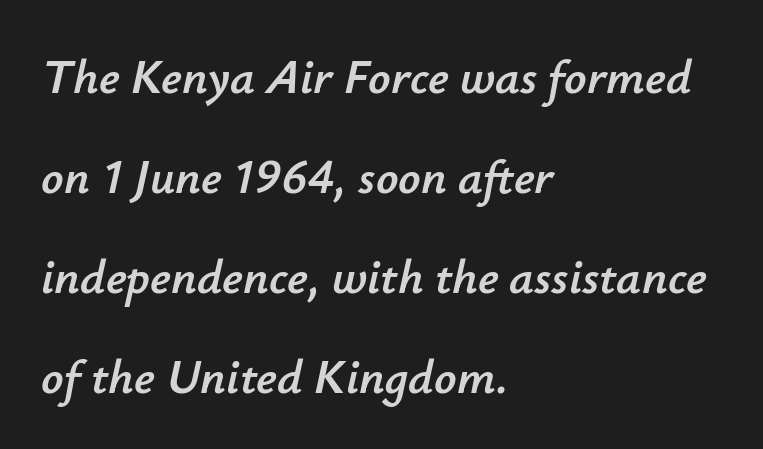
Q: Is the text italic (slanted)? A: Yes, it leans right by about 12 degrees.
Q: Is the text underlined? A: No.
Q: How is the paragraph aligned? A: Left-aligned.
Q: Is the spacing between letters normal or unusually wide? A: Normal.
Q: Is the spacing between lines tight, normal or loose? A: Loose.
Q: Width (condensed, normal, or wide)? A: Normal.
Q: Stroke contrast? A: Low.
Q: x-height? A: Small.
Q: Monospaced? A: No.
